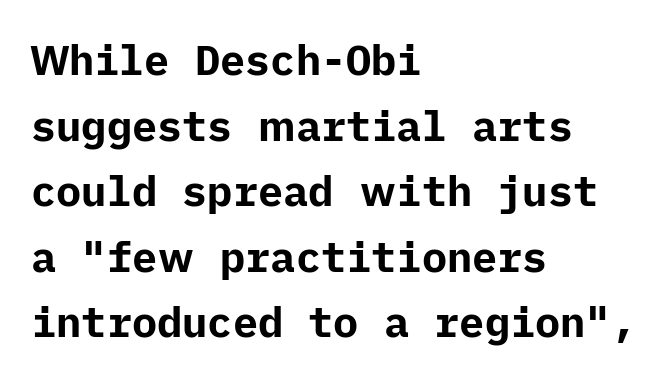
The designer left line spacing at the default. The space beneath each line is pristine and unruled. In terms of letterform style, serifs are entirely absent. Each glyph is drawn with heavy, bold strokes. The rendering keeps characters at their native spacing. Line starts are locked; line ends wander.
